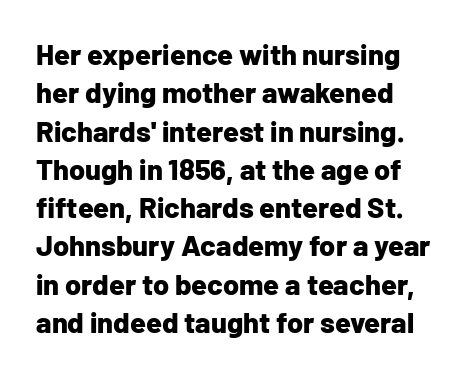
Words appear dense and cohesive because spacing is normal. I'd describe the lettering as bold — thick and assertive. Interline gaps are of average width in this sample. Each letter keeps its own natural width here, so spacing adapts to shape. This sample uses an upright cut, with every glyph sitting square on the baseline. Grotesque or geometric, the face here clearly has no serifs.
